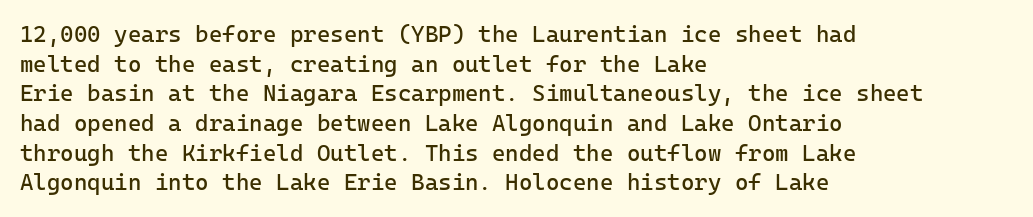
The lines sit at an ordinary, default distance from one another. The rag falls on the right side of this text block. The characters are drawn with everyday or finer stroke widths. Descender tails drop into unmarked territory.
